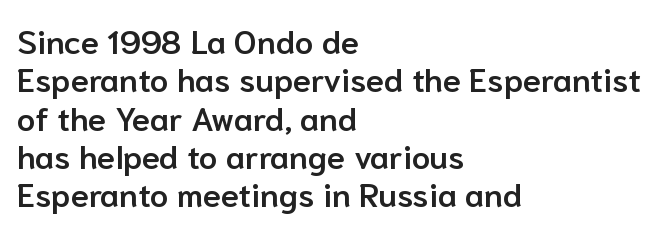
{"serif": "no", "italic": "no", "bold": "semi", "weight": "semibold", "width": "normal", "stroke_contrast": "low", "x_height": "medium", "monospaced": "no", "underline": "no", "align": "left", "line_spacing_ratio": 1.16, "letter_spacing": "normal", "letter_spacing_em": 0.0, "glyph_px": 33}
